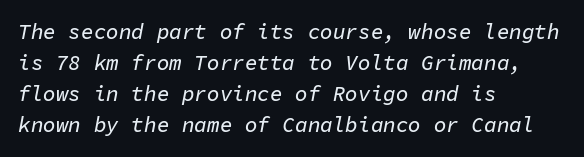
{"italic": "yes", "lean": "right", "slant_degrees": 11, "underline": "no", "align": "left", "line_spacing": "normal", "line_spacing_ratio": 1.48, "letter_spacing": "normal", "letter_spacing_em": 0.0, "glyph_px": 21}
